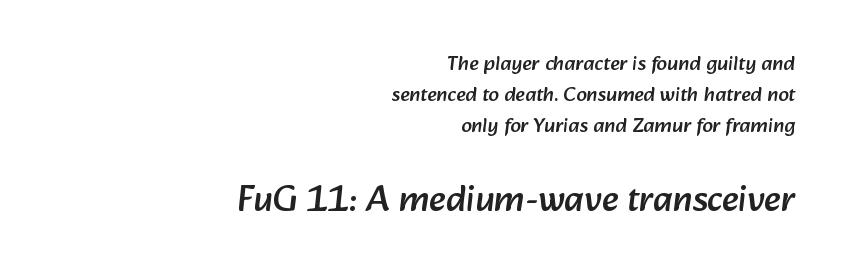
The image shows 37 px sans-serif type; set right-aligned, normal line spacing (1.48x), normal letter spacing, not underlined; the second (bottom) block is 1.76x larger; low stroke contrast and a medium x-height.
